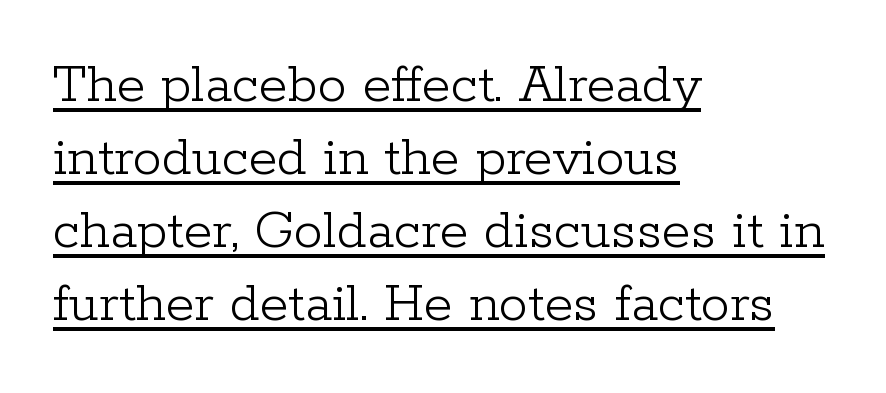
{"serif": "yes", "italic": "no", "bold": "no", "weight": "light", "width": "normal", "stroke_contrast": "low", "x_height": "medium", "monospaced": "no", "underline": "yes", "align": "left", "line_spacing": "normal", "line_spacing_ratio": 1.26, "letter_spacing": "normal", "letter_spacing_em": 0.0, "glyph_px": 58}
